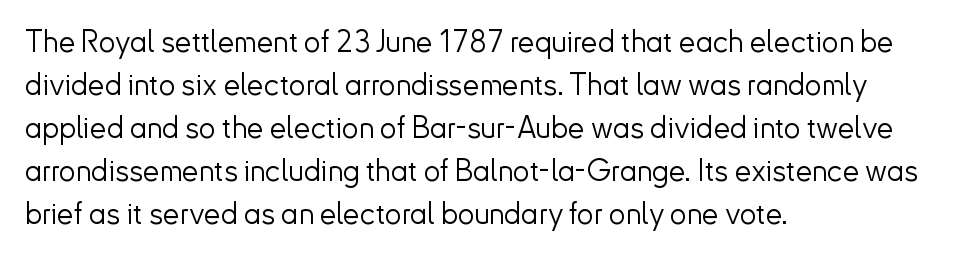
Q: Is the text bold? A: No.
Q: Is the text italic (slanted)? A: No, it is upright.
Q: Is the typeface a serif or a sans-serif typeface? A: Sans-serif.
Q: Is the text underlined? A: No.
Q: How is the paragraph aligned? A: Left-aligned.
Q: Is the spacing between letters normal or unusually wide? A: Normal.
Q: Is the spacing between lines tight, normal or loose? A: Normal.
Q: Width (condensed, normal, or wide)? A: Normal.
Q: Stroke contrast? A: Low.
Q: x-height? A: Small.
Q: Monospaced? A: No.
